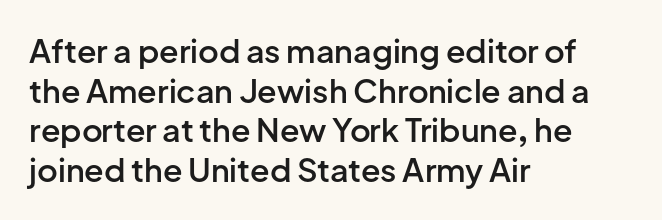
{"serif": "no", "italic": "no", "bold": "semi", "weight": "semibold", "width": "normal", "stroke_contrast": "low", "x_height": "medium", "monospaced": "no", "underline": "no", "align": "left", "line_spacing_ratio": 1.24, "letter_spacing": "normal", "letter_spacing_em": 0.0, "glyph_px": 32}
